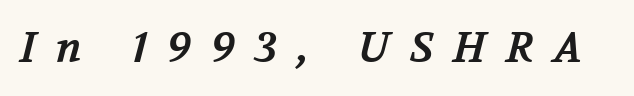
Q: Is the text bold? A: Yes.
Q: Is the typeface a serif or a sans-serif typeface? A: Serif.
Q: Is the text underlined? A: No.
Q: Is the spacing between letters normal or unusually wide? A: Unusually wide.
Q: Width (condensed, normal, or wide)? A: Normal.
Q: Stroke contrast? A: Medium.
Q: x-height? A: Medium.
Q: Monospaced? A: No.
